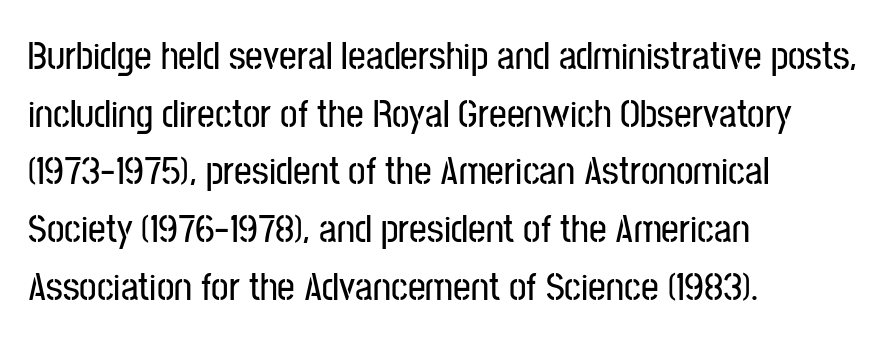
The image shows 39 px condensed sans-serif type, upright; set left-aligned, normal line spacing (1.48x), normal letter spacing, not underlined; low stroke contrast and a medium x-height.
